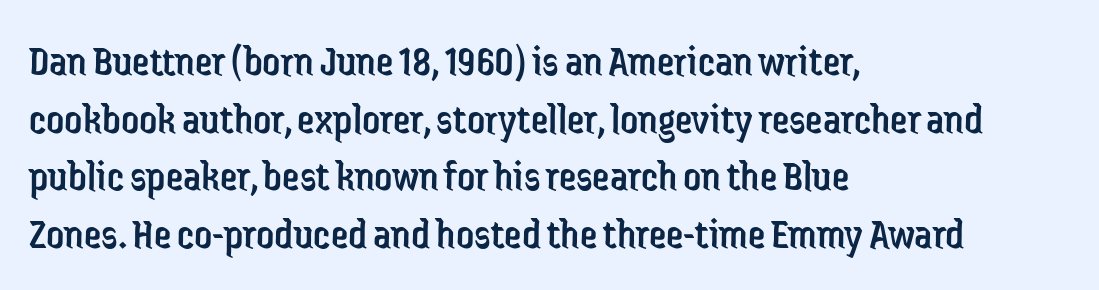
The image shows 44 px regular-weight, condensed sans-serif type, upright; set left-aligned, normal line spacing (1.31x), normal letter spacing, not underlined; low stroke contrast and a medium x-height.
